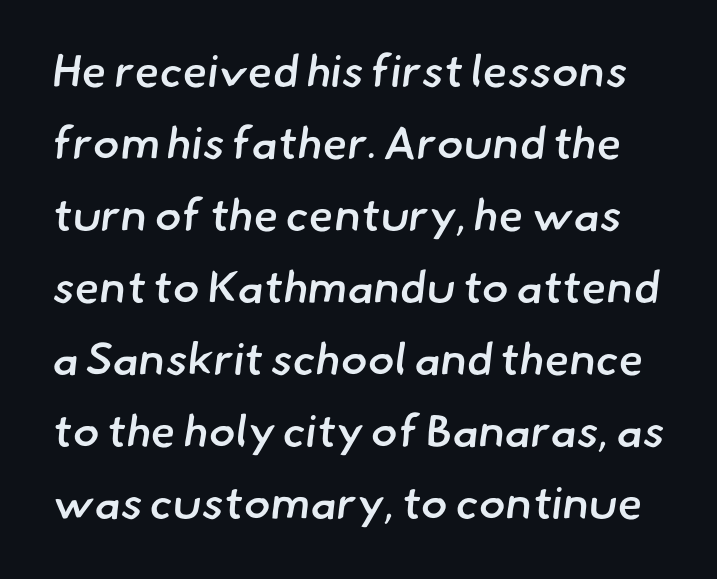
Type without underlining. To sum up the face: it is a sans, with no serifs. A typesetter would call this proportional, since set widths differ per character. This sample uses plain, unmodified letter spacing.
